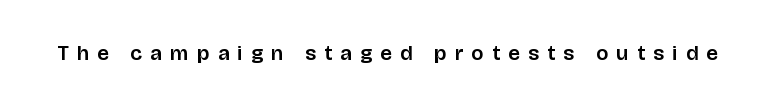
Do the letters lean? They stand straight. Type without underlining. Is the letter spacing exaggerated? Yes — the characters are pushed far apart.
